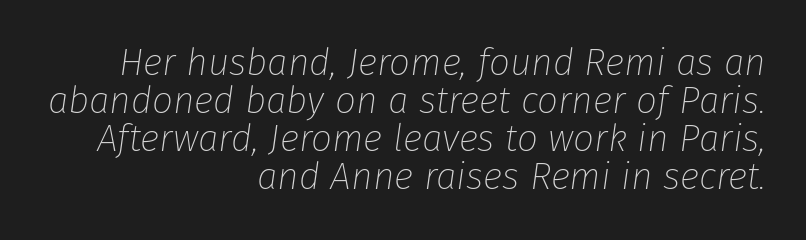
The image shows 37 px thin type, italic (leaning right); set right-aligned, tight line spacing (1.03x), normal letter spacing, not underlined; low stroke contrast and a medium x-height.
